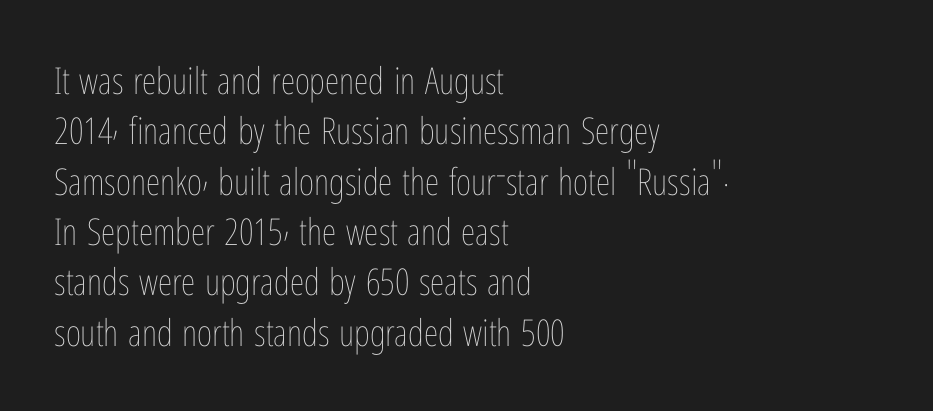
Q: Is the text bold? A: No.
Q: Is the text italic (slanted)? A: No, it is upright.
Q: Is the text underlined? A: No.
Q: How is the paragraph aligned? A: Left-aligned.
Q: Is the spacing between letters normal or unusually wide? A: Normal.
Q: Is the spacing between lines tight, normal or loose? A: Normal.
Q: Width (condensed, normal, or wide)? A: Condensed.
Q: Stroke contrast? A: Low.
Q: x-height? A: Medium.
Q: Monospaced? A: No.
